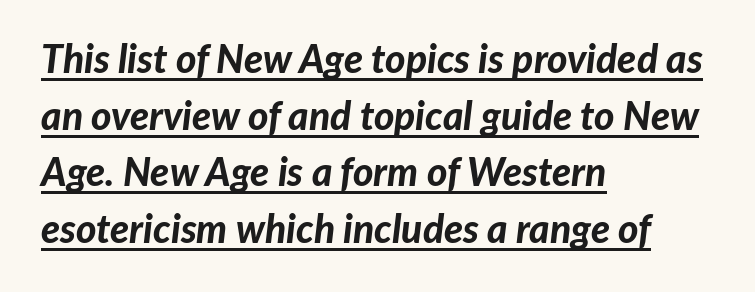
{"italic": "yes", "lean": "right", "slant_degrees": 7, "bold": "yes", "weight": "bold", "width": "normal", "stroke_contrast": "low", "x_height": "medium", "monospaced": "no", "underline": "yes", "align": "left", "line_spacing": "normal", "line_spacing_ratio": 1.45, "letter_spacing": "normal", "letter_spacing_em": 0.0, "glyph_px": 39}
